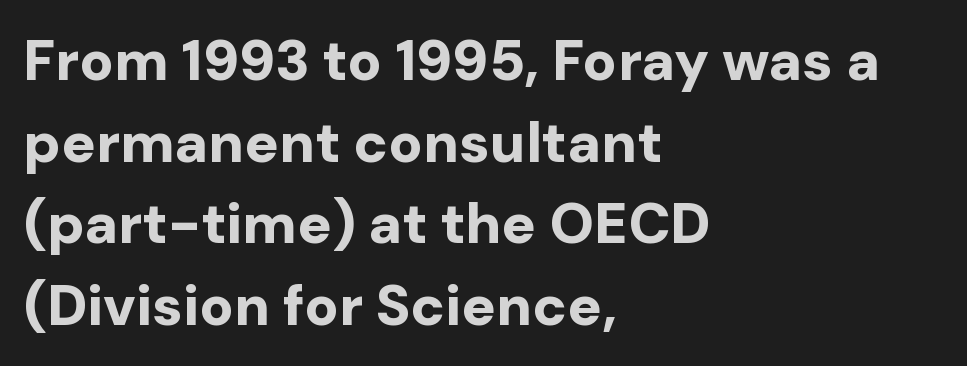
{"serif": "no", "italic": "no", "bold": "yes", "weight": "bold", "width": "normal", "stroke_contrast": "low", "x_height": "medium", "monospaced": "no", "underline": "no", "align": "left", "line_spacing": "normal", "line_spacing_ratio": 1.43, "letter_spacing": "normal", "letter_spacing_em": 0.0, "glyph_px": 57}
